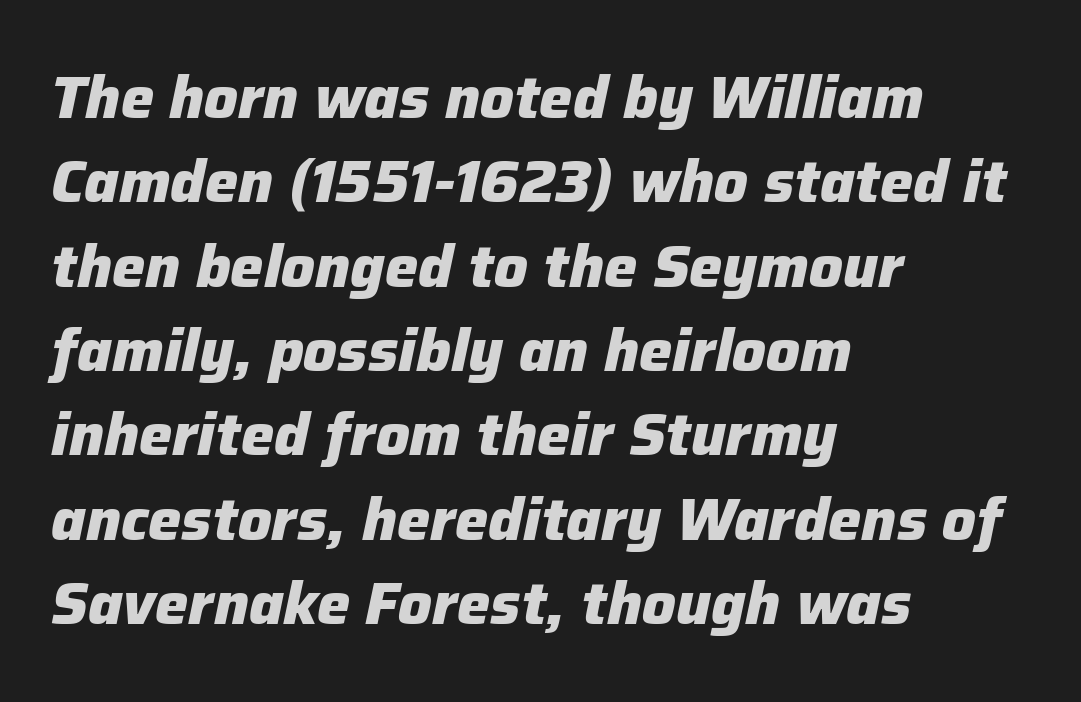
Q: Is the text bold? A: Yes.
Q: Is the text italic (slanted)? A: Yes, it leans right by about 12 degrees.
Q: Is the text underlined? A: No.
Q: How is the paragraph aligned? A: Left-aligned.
Q: Is the spacing between letters normal or unusually wide? A: Normal.
Q: Is the spacing between lines tight, normal or loose? A: Normal.
Q: Width (condensed, normal, or wide)? A: Normal.
Q: Stroke contrast? A: Low.
Q: x-height? A: Medium.
Q: Monospaced? A: No.
